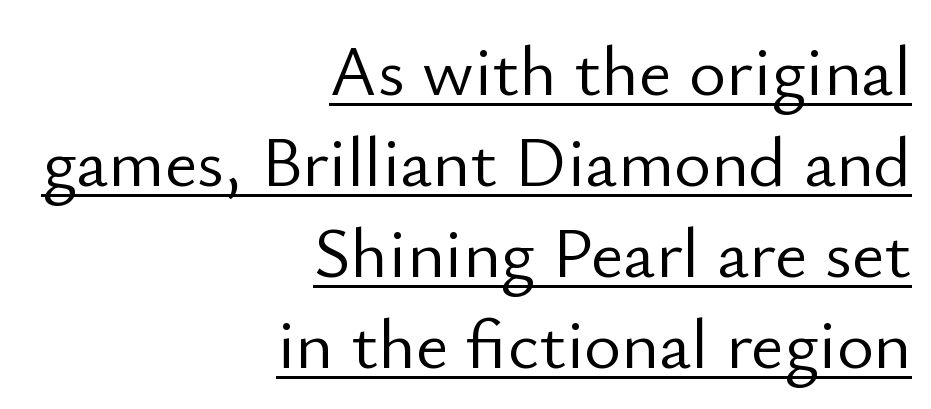
The image shows 71 px light sans-serif type, upright; set right-aligned, normal line spacing (1.28x), normal letter spacing, underlined; low stroke contrast and a small x-height.
